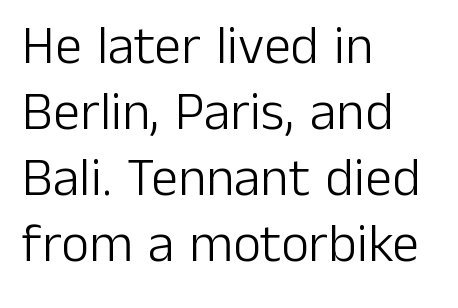
{"serif": "no", "italic": "no", "bold": "no", "weight": "light", "width": "normal", "stroke_contrast": "low", "x_height": "medium", "monospaced": "no", "underline": "no", "align": "left", "line_spacing_ratio": 1.22, "letter_spacing": "normal", "letter_spacing_em": 0.0, "glyph_px": 54}
